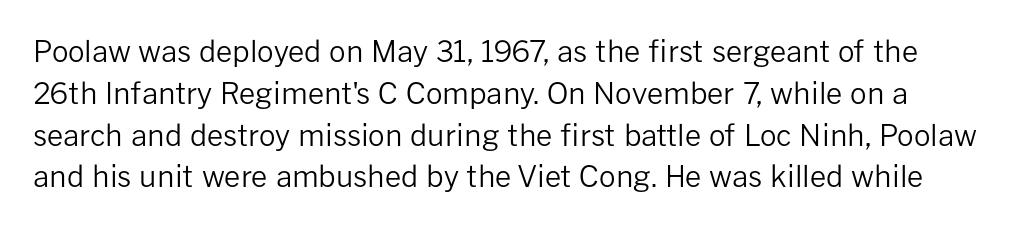
Q: Is the text bold? A: No.
Q: Is the text italic (slanted)? A: No, it is upright.
Q: Is the typeface a serif or a sans-serif typeface? A: Sans-serif.
Q: Is the text underlined? A: No.
Q: Is the spacing between letters normal or unusually wide? A: Normal.
Q: Is the spacing between lines tight, normal or loose? A: Normal.
Q: Width (condensed, normal, or wide)? A: Normal.
Q: Stroke contrast? A: Low.
Q: x-height? A: Medium.
Q: Monospaced? A: No.
